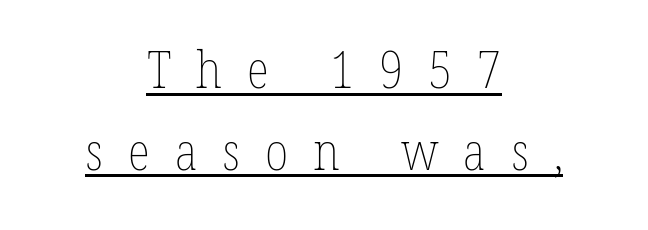
{"italic": "no", "bold": "no", "weight": "thin", "width": "condensed", "stroke_contrast": "low", "x_height": "medium", "monospaced": "no", "underline": "yes", "align": "center", "line_spacing": "normal", "line_spacing_ratio": 1.57, "letter_spacing": "wide", "letter_spacing_em": 0.48, "glyph_px": 52}
